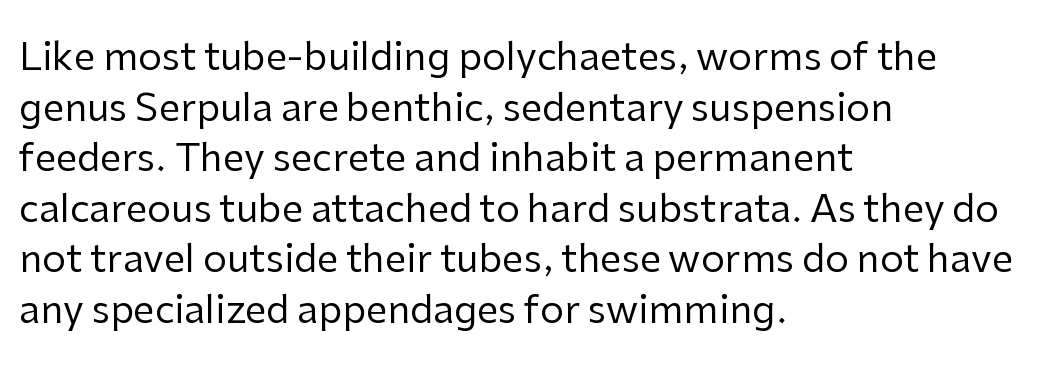
The image shows 38 px regular-weight sans-serif type, upright; set left-aligned, normal line spacing (1.33x), normal letter spacing, not underlined; low stroke contrast and a medium x-height.
